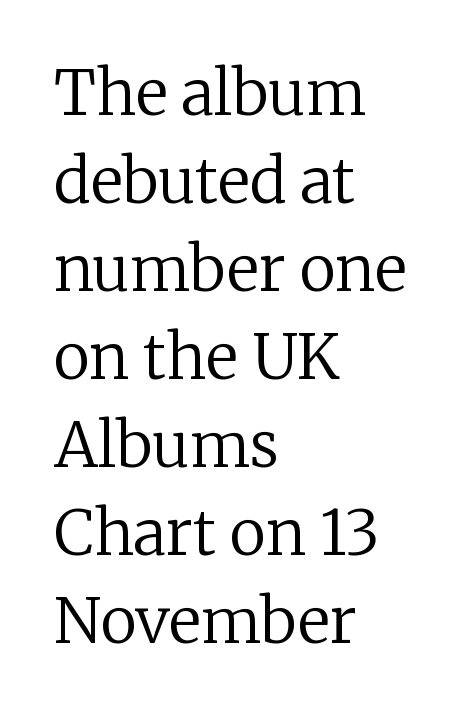
Q: Is the text bold? A: No.
Q: Is the text italic (slanted)? A: No, it is upright.
Q: Is the typeface a serif or a sans-serif typeface? A: Serif.
Q: Is the text underlined? A: No.
Q: How is the paragraph aligned? A: Left-aligned.
Q: Is the spacing between letters normal or unusually wide? A: Normal.
Q: Is the spacing between lines tight, normal or loose? A: Normal.
Q: Width (condensed, normal, or wide)? A: Normal.
Q: Stroke contrast? A: Low.
Q: x-height? A: Medium.
Q: Monospaced? A: No.
